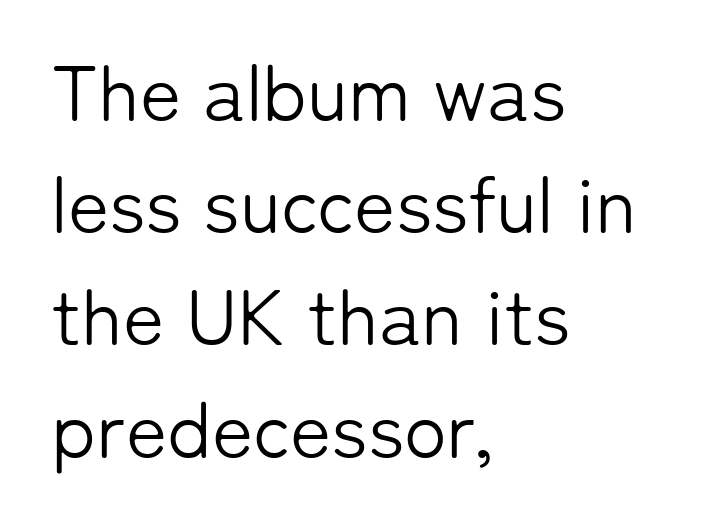
Q: Is the text bold? A: No.
Q: Is the text italic (slanted)? A: No, it is upright.
Q: Is the typeface a serif or a sans-serif typeface? A: Sans-serif.
Q: Is the text underlined? A: No.
Q: How is the paragraph aligned? A: Left-aligned.
Q: Is the spacing between letters normal or unusually wide? A: Normal.
Q: Is the spacing between lines tight, normal or loose? A: Normal.
Q: Width (condensed, normal, or wide)? A: Normal.
Q: Stroke contrast? A: Low.
Q: x-height? A: Medium.
Q: Monospaced? A: No.
